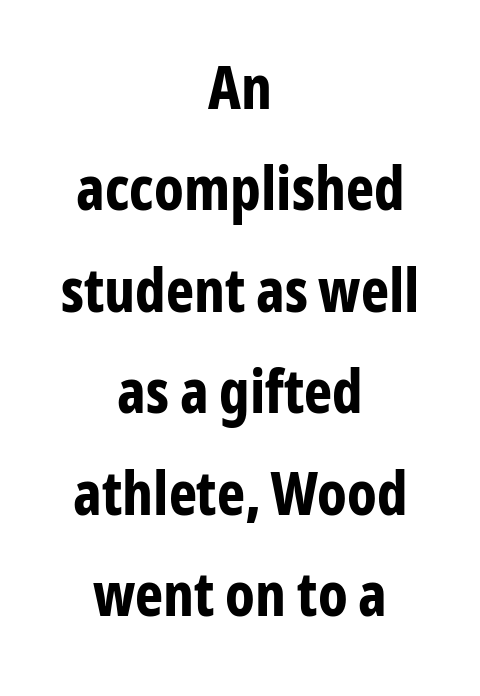
Does the weight exceed regular? Yes, all the way to bold. You can tell it's not italic because the verticals are truly vertical. Compared with a flush-left layout, this one balances lines on the center instead. The rendering uses natural spacing where letterforms have individual widths. The tracking reads as untouched default to a designer's eye. Each row of text sits above clean, open space.
